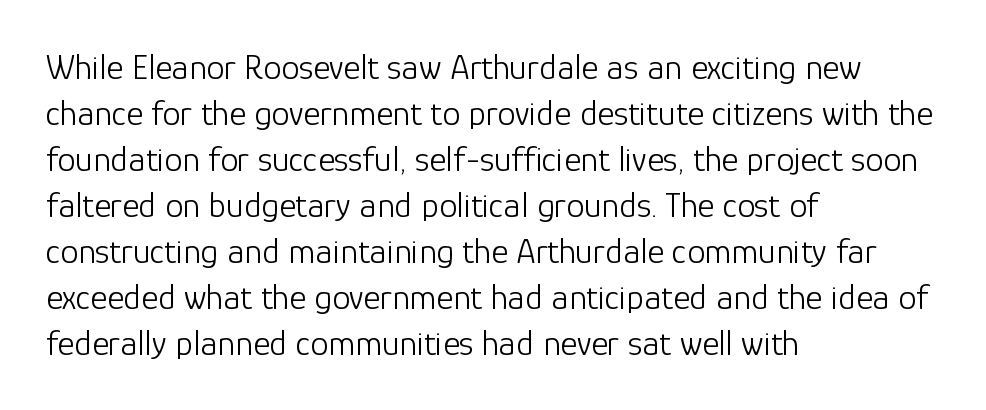
{"serif": "no", "italic": "no", "bold": "no", "weight": "light", "width": "normal", "stroke_contrast": "low", "x_height": "medium", "monospaced": "no", "underline": "no", "align": "left", "line_spacing": "normal", "line_spacing_ratio": 1.28, "letter_spacing": "normal", "letter_spacing_em": 0.0, "glyph_px": 36}
